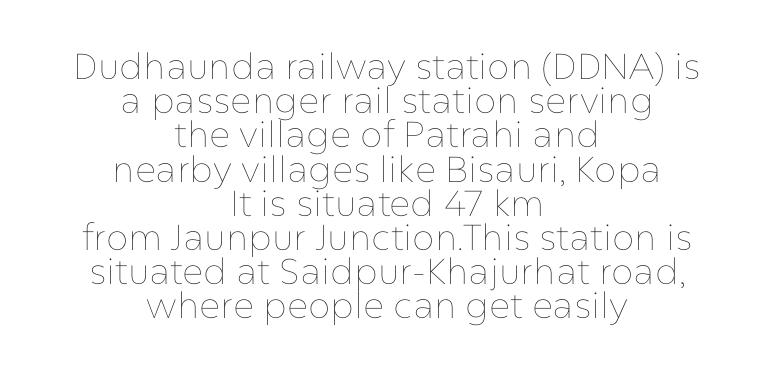
{"italic": "no", "bold": "no", "weight": "thin", "width": "normal", "stroke_contrast": "low", "x_height": "medium", "monospaced": "no", "underline": "no", "align": "center", "line_spacing": "tight", "line_spacing_ratio": 0.95, "letter_spacing": "normal", "letter_spacing_em": 0.0, "glyph_px": 36}
